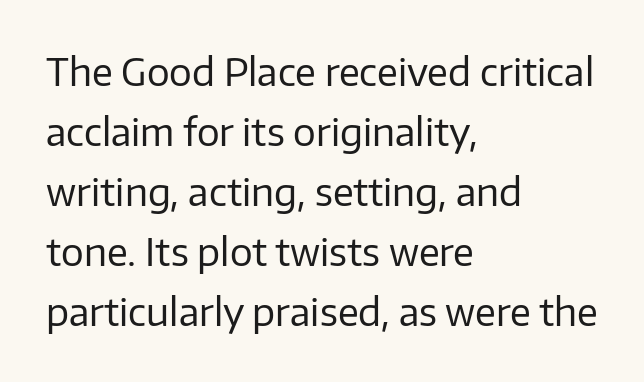
The image shows 38 px regular-weight sans-serif type, upright; set left-aligned, normal line spacing (1.58x), normal letter spacing, not underlined; low stroke contrast and a medium x-height.
